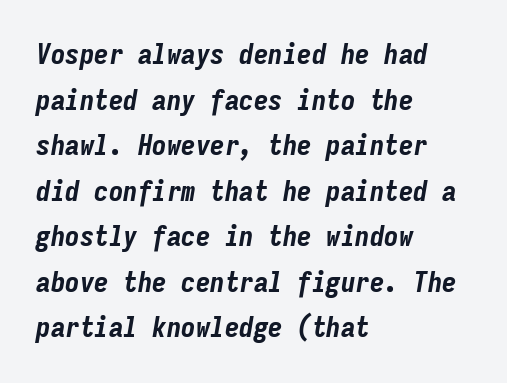
This sample has the even, mechanical cadence of fixed-width lettering. What stands out about the letter spacing? Nothing — it is the standard amount. Check under the words: just untouched page. Horizontal alignment here is leftward, the default for most running prose. The axis of the letterforms is tilted away from vertical.
